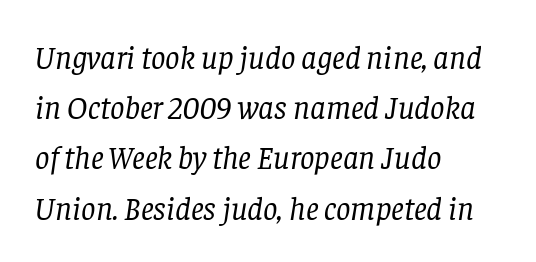
The image shows 32 px regular-weight serif type, italic (leaning right); set left-aligned, normal line spacing (1.57x), normal letter spacing, not underlined; low stroke contrast and a large x-height.
